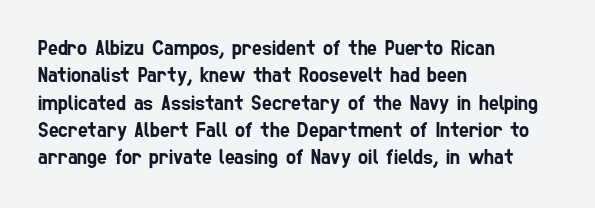
{"underline": "no", "align": "left", "line_spacing": "normal", "line_spacing_ratio": 1.3, "letter_spacing": "normal", "letter_spacing_em": 0.0, "glyph_px": 21}
